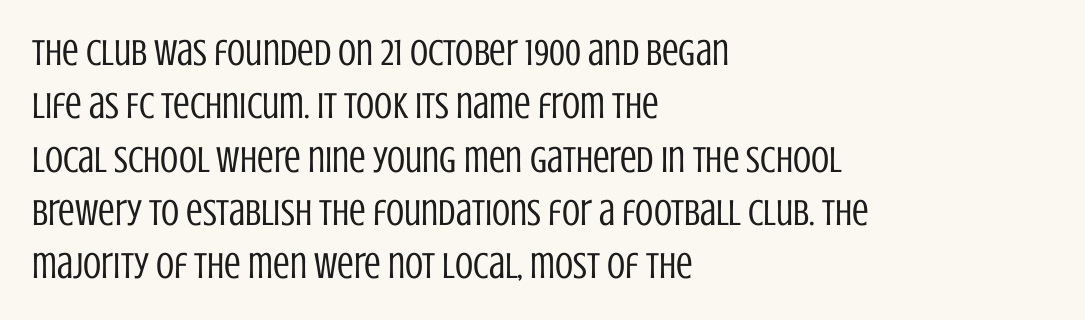
The image shows 37 px regular-weight, condensed sans-serif type, upright; set left-aligned, normal line spacing (1.44x), normal letter spacing, not underlined; low stroke contrast and a large x-height.
